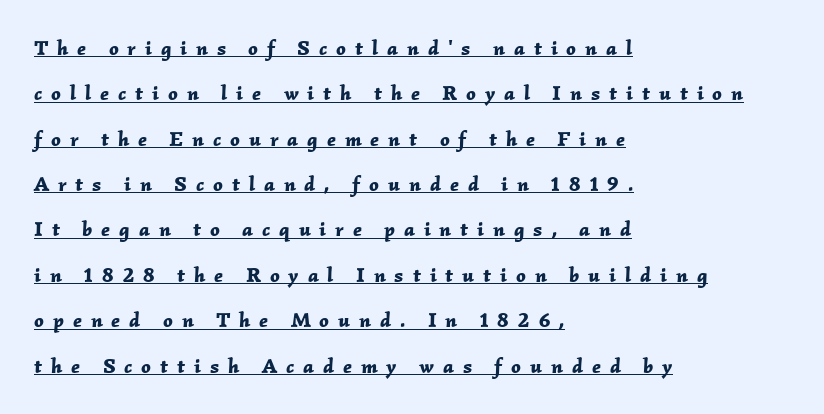
{"italic": "yes", "lean": "right", "slant_degrees": 2, "bold": "yes", "underline": "yes", "align": "left", "line_spacing": "loose", "line_spacing_ratio": 2.16, "letter_spacing": "wide", "letter_spacing_em": 0.42, "glyph_px": 21}
